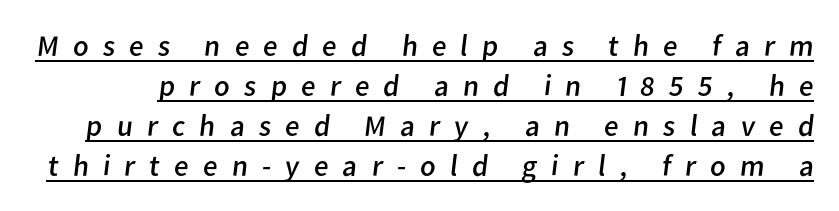
Q: Is the text bold? A: No.
Q: Is the typeface a serif or a sans-serif typeface? A: Sans-serif.
Q: Is the text underlined? A: Yes.
Q: Is the spacing between letters normal or unusually wide? A: Unusually wide.
Q: Is the spacing between lines tight, normal or loose? A: Normal.
Q: Width (condensed, normal, or wide)? A: Normal.
Q: Stroke contrast? A: Low.
Q: x-height? A: Medium.
Q: Monospaced? A: No.
